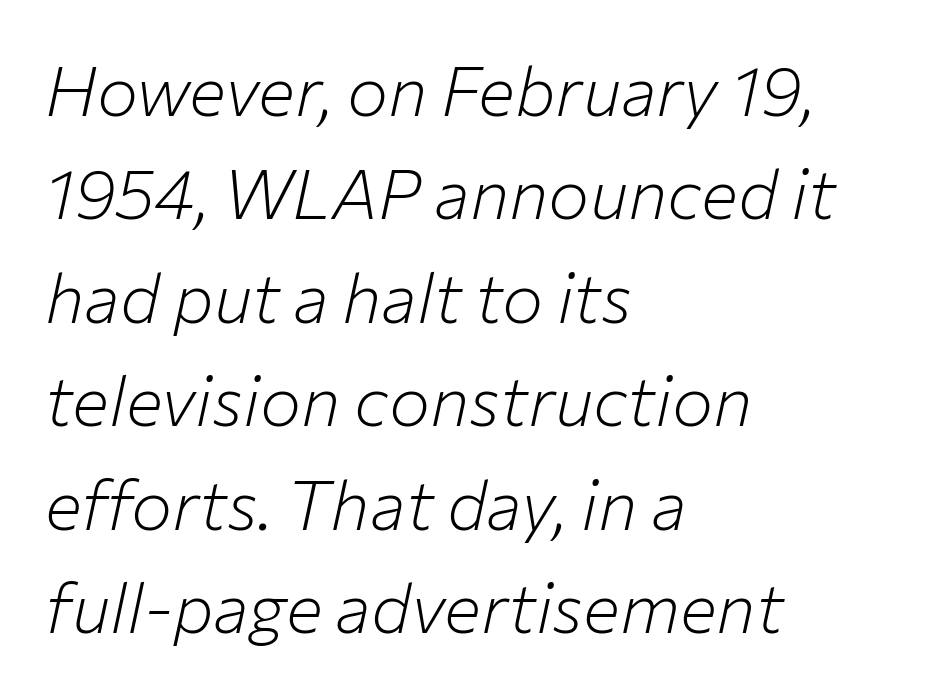
Q: Is the text bold? A: No.
Q: Is the text italic (slanted)? A: Yes, it leans right by about 12 degrees.
Q: Is the text underlined? A: No.
Q: How is the paragraph aligned? A: Left-aligned.
Q: Is the spacing between letters normal or unusually wide? A: Normal.
Q: Is the spacing between lines tight, normal or loose? A: Normal.
Q: Width (condensed, normal, or wide)? A: Normal.
Q: Stroke contrast? A: Low.
Q: x-height? A: Medium.
Q: Monospaced? A: No.
